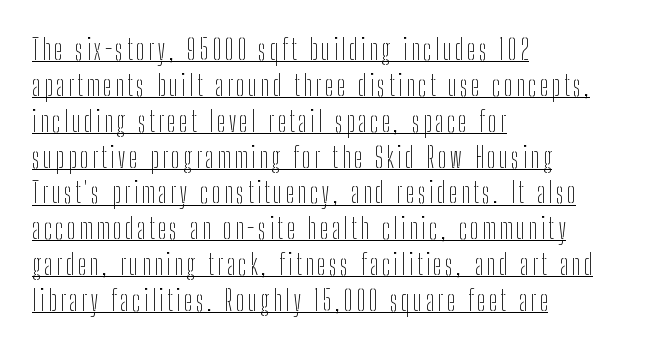
{"serif": "no", "italic": "no", "bold": "no", "weight": "thin", "width": "condensed", "stroke_contrast": "low", "x_height": "medium", "monospaced": "no", "underline": "yes", "align": "left", "line_spacing": "normal", "line_spacing_ratio": 1.28, "glyph_px": 28}
